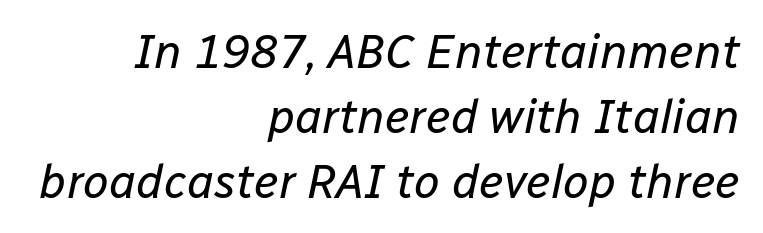
{"italic": "yes", "lean": "right", "slant_degrees": 12, "bold": "no", "weight": "regular", "width": "normal", "stroke_contrast": "low", "x_height": "medium", "monospaced": "no", "underline": "no", "align": "right", "line_spacing": "normal", "line_spacing_ratio": 1.38, "letter_spacing": "normal", "letter_spacing_em": 0.0, "glyph_px": 47}
